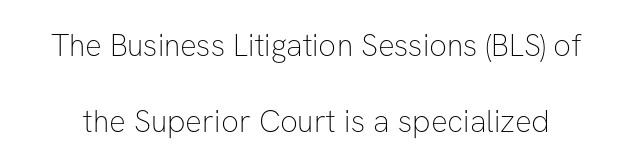
Q: Is the text bold? A: No.
Q: Is the text italic (slanted)? A: No, it is upright.
Q: Is the typeface a serif or a sans-serif typeface? A: Sans-serif.
Q: Is the text underlined? A: No.
Q: Is the spacing between letters normal or unusually wide? A: Normal.
Q: Is the spacing between lines tight, normal or loose? A: Loose.
Q: Width (condensed, normal, or wide)? A: Normal.
Q: Stroke contrast? A: Low.
Q: x-height? A: Medium.
Q: Monospaced? A: No.
